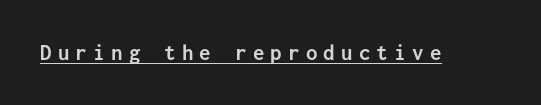
The image shows 23 px bold type, upright; set unusually wide letter spacing (+0.27 em), underlined.
